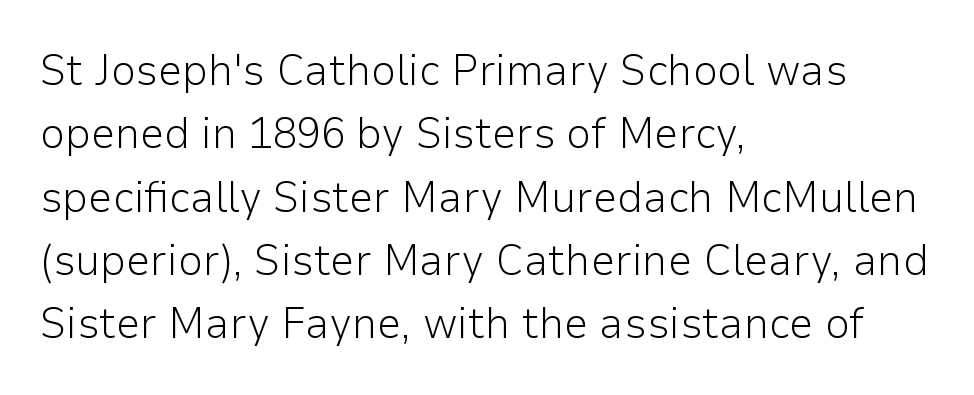
The image shows 44 px light sans-serif type, upright; set left-aligned, normal line spacing (1.44x), normal letter spacing, not underlined; low stroke contrast and a medium x-height.
